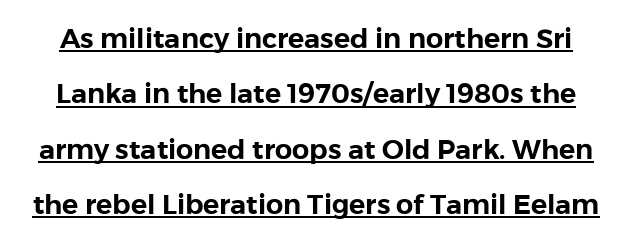
The image shows 27 px text type, upright; set loose line spacing (2.05x), normal letter spacing, underlined.
